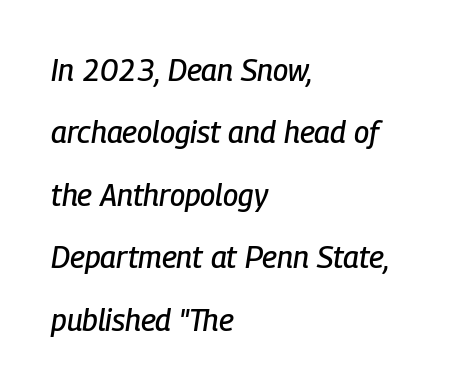
Compared with ordinary roman type, these characters are visibly tilted. Vertically, the passage feels expansive, rows floating well apart. A typesetter would call this zero additional tracking. One-word summary of the alignment: left.
